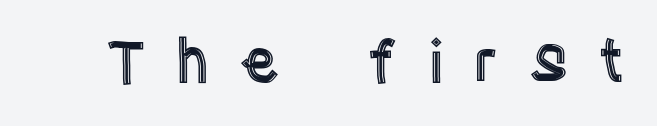
The image shows 60 px condensed type, upright; set unusually wide letter spacing (+0.49 em), not underlined; a large x-height.
